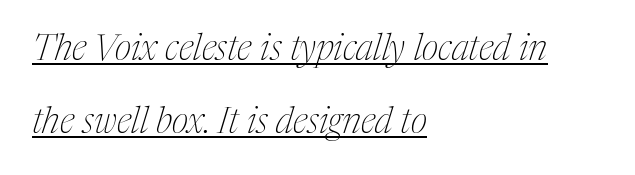
{"serif": "yes", "italic": "yes", "lean": "right", "slant_degrees": 17, "bold": "no", "weight": "thin", "width": "condensed", "stroke_contrast": "medium", "x_height": "medium", "monospaced": "no", "underline": "yes", "align": "left", "line_spacing": "loose", "line_spacing_ratio": 2.03, "letter_spacing": "normal", "letter_spacing_em": 0.0, "glyph_px": 36}
